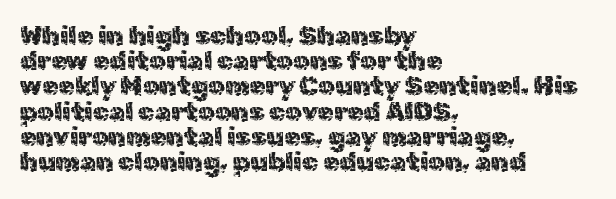
The gap between lines stays unmarked. Baseline-to-baseline distance is barely more than the letter height. The setting favours the left margin, as ordinary paragraphs usually do. Does extra space separate the letters? No, they use regular spacing.
